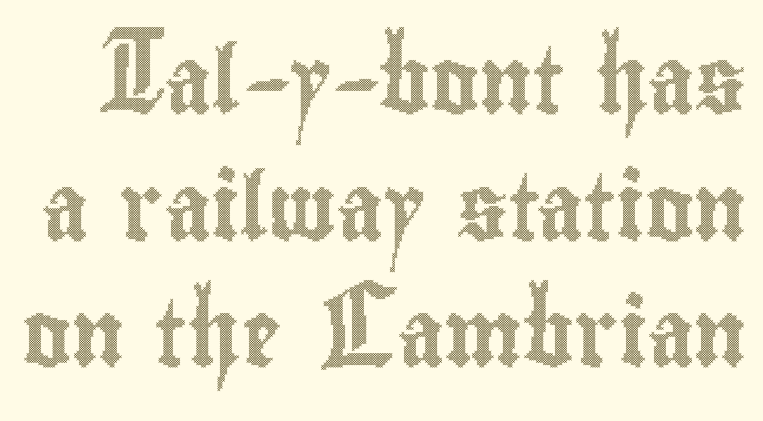
{"italic": "no", "width": "condensed", "x_height": "small", "monospaced": "no", "underline": "no", "line_spacing": "loose", "line_spacing_ratio": 1.92, "letter_spacing": "normal", "letter_spacing_em": 0.0, "glyph_px": 66}
